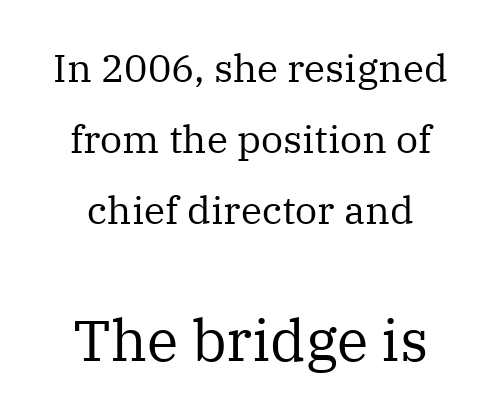
The image shows 58 px regular-weight serif type, upright; set line spacing 1.82x, normal letter spacing, not underlined; the second (bottom) block is 1.49x larger; medium stroke contrast and a medium x-height.
